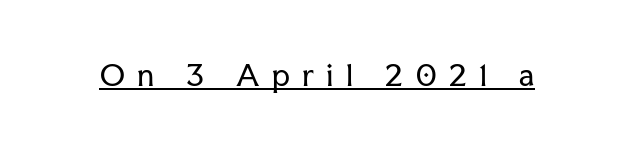
{"serif": "yes", "italic": "no", "bold": "no", "weight": "regular", "width": "normal", "stroke_contrast": "low", "x_height": "medium", "monospaced": "no", "underline": "yes", "letter_spacing": "wide", "letter_spacing_em": 0.43, "glyph_px": 29}
